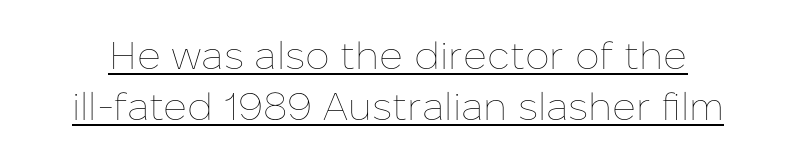
{"italic": "no", "bold": "no", "weight": "thin", "width": "normal", "stroke_contrast": "low", "x_height": "medium", "monospaced": "no", "underline": "yes", "line_spacing": "normal", "line_spacing_ratio": 1.31, "letter_spacing": "normal", "letter_spacing_em": 0.0, "glyph_px": 39}
